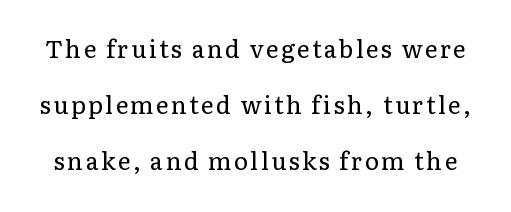
The image shows 24 px text type, upright; set loose line spacing (2.34x), not underlined.
